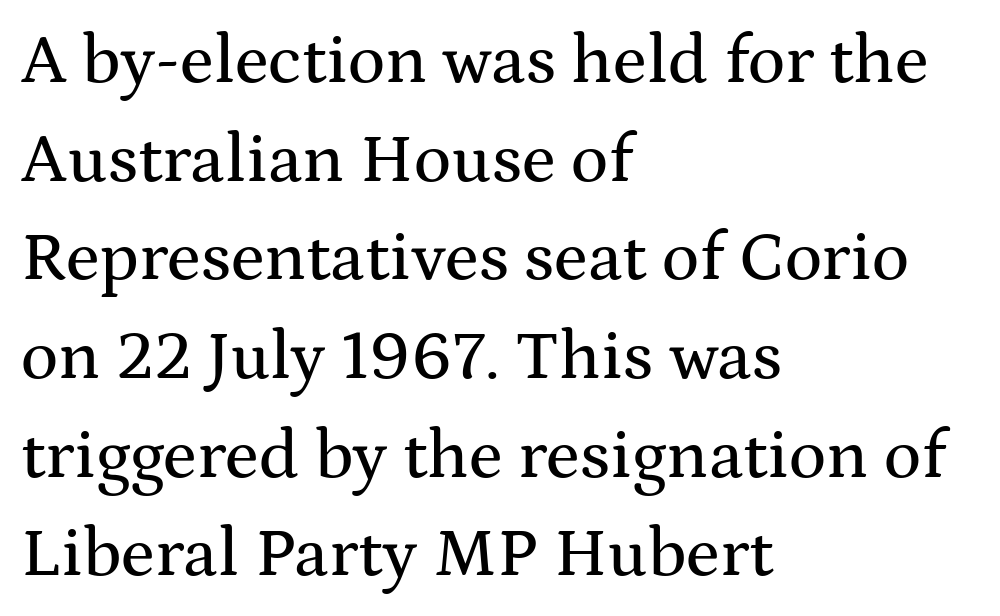
The image shows 70 px wide serif type, upright; set left-aligned, normal line spacing (1.41x), normal letter spacing, not underlined; medium stroke contrast and a medium x-height.
